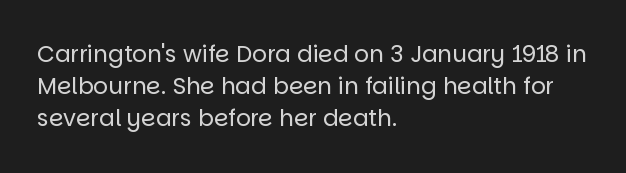
{"italic": "no", "bold": "no", "underline": "no", "align": "left", "line_spacing": "normal", "line_spacing_ratio": 1.4, "letter_spacing": "normal", "letter_spacing_em": 0.0, "glyph_px": 23}
